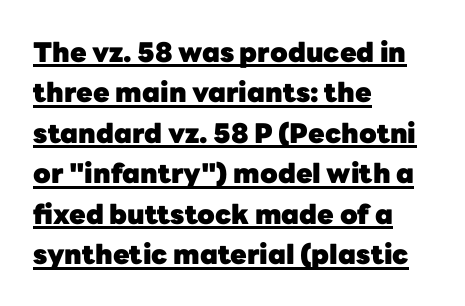
Q: Is the text bold? A: Yes.
Q: Is the text italic (slanted)? A: No, it is upright.
Q: Is the text underlined? A: Yes.
Q: How is the paragraph aligned? A: Left-aligned.
Q: Is the spacing between letters normal or unusually wide? A: Normal.
Q: Is the spacing between lines tight, normal or loose? A: Normal.
